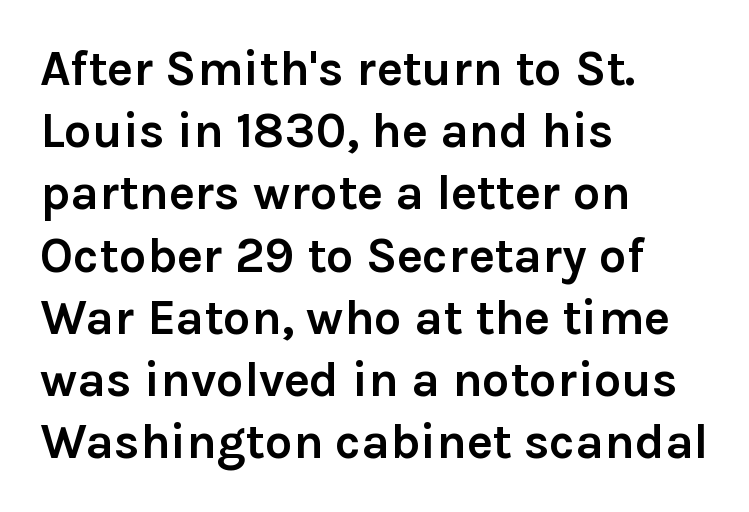
The letters stand straight up with perfectly vertical stems. The rows are spaced the way most documents space them. The paragraph has a hard left edge and a soft right edge. On the weight axis this lands at bold, roughly 700. Examine the stroke ends and you'll find no serifs. Plain, unruled lines of type.
